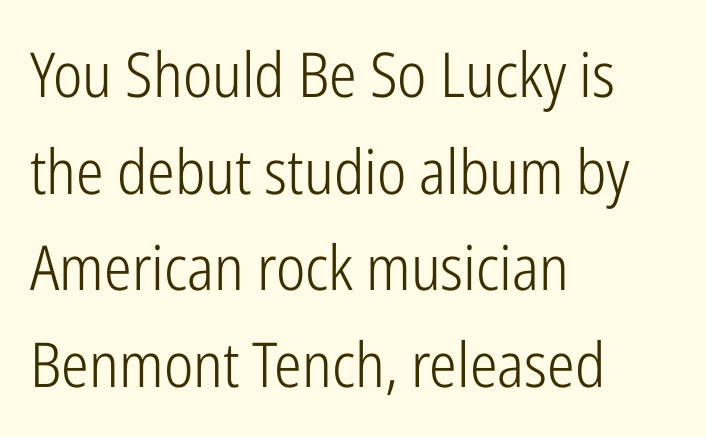
Q: Is the text bold? A: No.
Q: Is the text italic (slanted)? A: No, it is upright.
Q: Is the typeface a serif or a sans-serif typeface? A: Sans-serif.
Q: Is the text underlined? A: No.
Q: How is the paragraph aligned? A: Left-aligned.
Q: Is the spacing between letters normal or unusually wide? A: Normal.
Q: Is the spacing between lines tight, normal or loose? A: Normal.
Q: Width (condensed, normal, or wide)? A: Condensed.
Q: Stroke contrast? A: Low.
Q: x-height? A: Medium.
Q: Monospaced? A: No.
